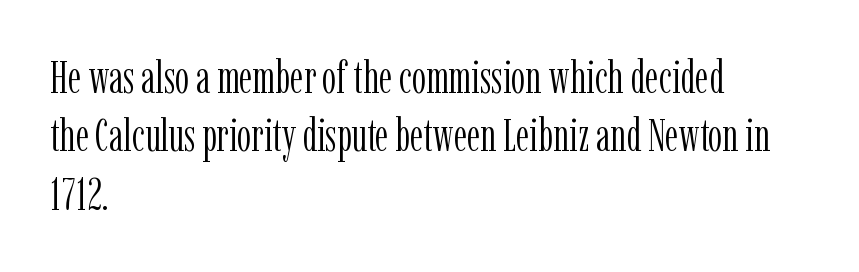
Q: Is the text bold? A: No.
Q: Is the text italic (slanted)? A: No, it is upright.
Q: Is the typeface a serif or a sans-serif typeface? A: Serif.
Q: Is the text underlined? A: No.
Q: How is the paragraph aligned? A: Left-aligned.
Q: Is the spacing between letters normal or unusually wide? A: Normal.
Q: Is the spacing between lines tight, normal or loose? A: Normal.
Q: Width (condensed, normal, or wide)? A: Condensed.
Q: Stroke contrast? A: Low.
Q: x-height? A: Medium.
Q: Monospaced? A: No.
